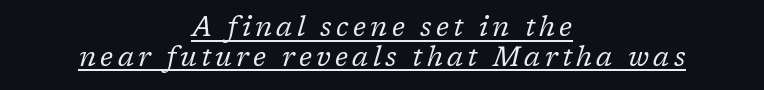
The image shows 27 px text type, italic (leaning right); set centered, tight line spacing (1.11x), underlined.
